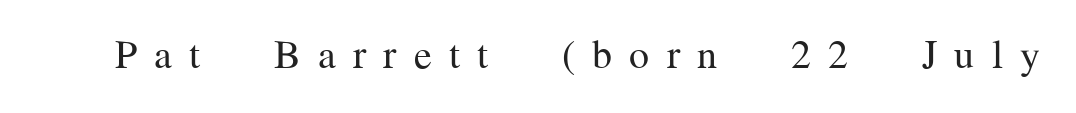
Words appear elongated and porous because spacing is wide. Is this a fixed-width face? No — the glyphs have proportional, varying widths. This rendering features lettering with no underline. Are there feet on the stems? There are — it's a serif. Weight: in the light-to-regular range.
